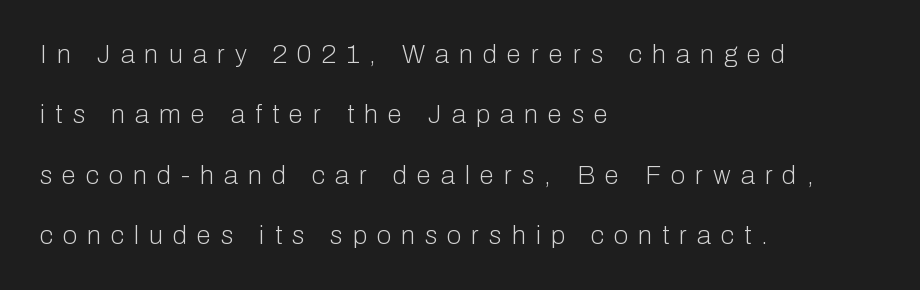
Q: Is the text bold? A: No.
Q: Is the text italic (slanted)? A: No, it is upright.
Q: Is the text underlined? A: No.
Q: How is the paragraph aligned? A: Left-aligned.
Q: Is the spacing between letters normal or unusually wide? A: Unusually wide.
Q: Is the spacing between lines tight, normal or loose? A: Loose.
